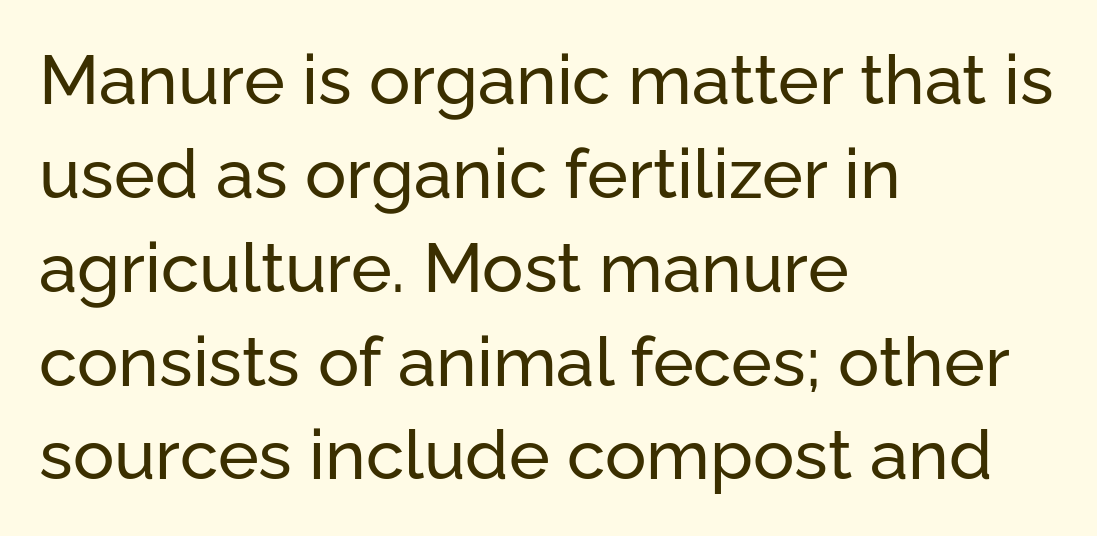
{"serif": "no", "italic": "no", "width": "normal", "stroke_contrast": "low", "x_height": "medium", "monospaced": "no", "underline": "no", "align": "left", "line_spacing": "normal", "line_spacing_ratio": 1.36, "letter_spacing": "normal", "letter_spacing_em": 0.0, "glyph_px": 69}
